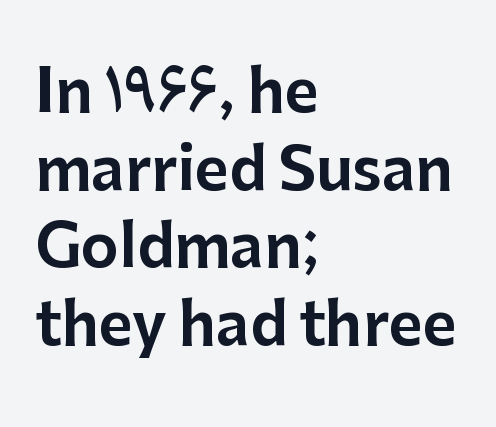
A classic flush-left, rag-right setting is used for this passage. In terms of posture, this sample is upright. Note the varied advance widths — an 'i' is clearly narrower than an 'm'. Grotesque or geometric, the face here clearly has no serifs. The zone under the glyphs is completely vacant.
